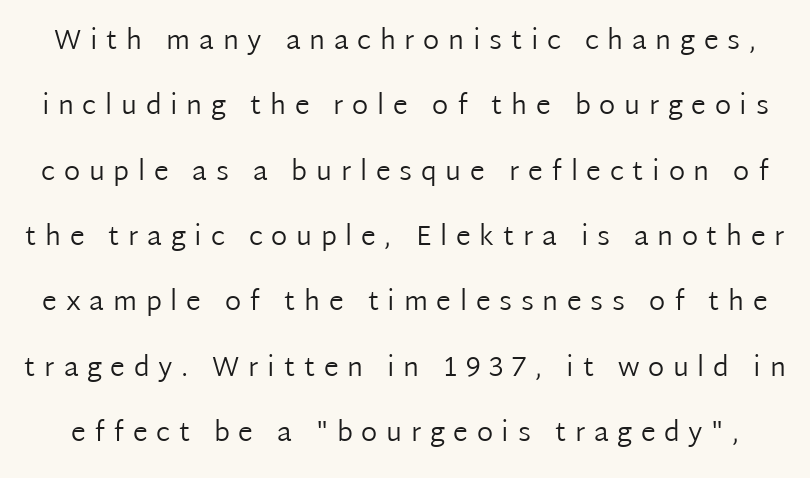
Descenders are the only things crossing below the line. Line spacing here is loose. When letters stand straight like this, we call the style roman or upright. Caption: face not bold, strokes unweighted. Between one letter and the next there's a generous, obvious gap.
